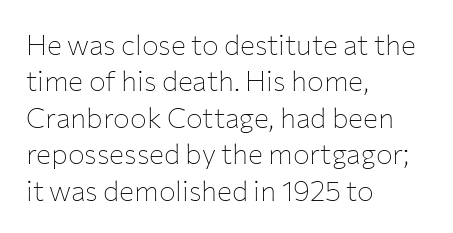
The image shows 28 px thin sans-serif type, upright; set left-aligned, normal line spacing (1.3x), normal letter spacing, not underlined; low stroke contrast and a medium x-height.
